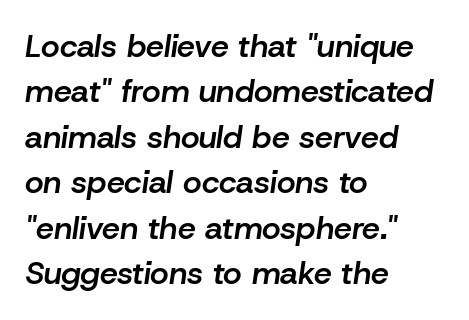
The image shows 32 px semibold type, italic (leaning right); set left-aligned, normal line spacing (1.42x), normal letter spacing, not underlined; low stroke contrast and a medium x-height.
